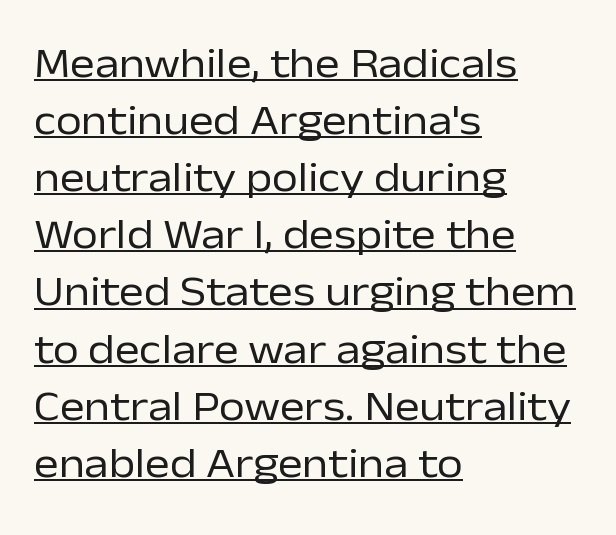
Q: Is the text bold? A: No.
Q: Is the text italic (slanted)? A: No, it is upright.
Q: Is the typeface a serif or a sans-serif typeface? A: Sans-serif.
Q: Is the text underlined? A: Yes.
Q: How is the paragraph aligned? A: Left-aligned.
Q: Is the spacing between letters normal or unusually wide? A: Normal.
Q: Is the spacing between lines tight, normal or loose? A: Normal.
Q: Width (condensed, normal, or wide)? A: Normal.
Q: Stroke contrast? A: Low.
Q: x-height? A: Medium.
Q: Monospaced? A: No.
